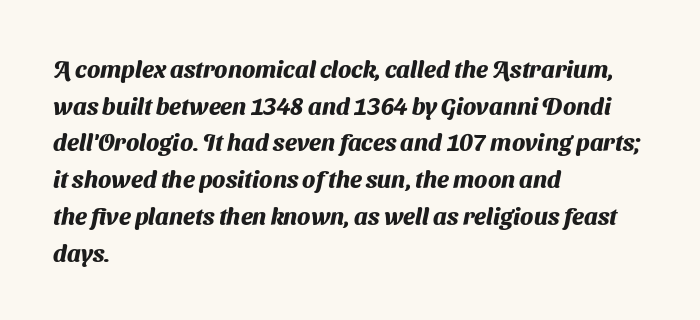
{"bold": "yes", "underline": "no", "align": "left", "line_spacing": "normal", "line_spacing_ratio": 1.53, "letter_spacing": "normal", "letter_spacing_em": 0.0, "glyph_px": 24}
